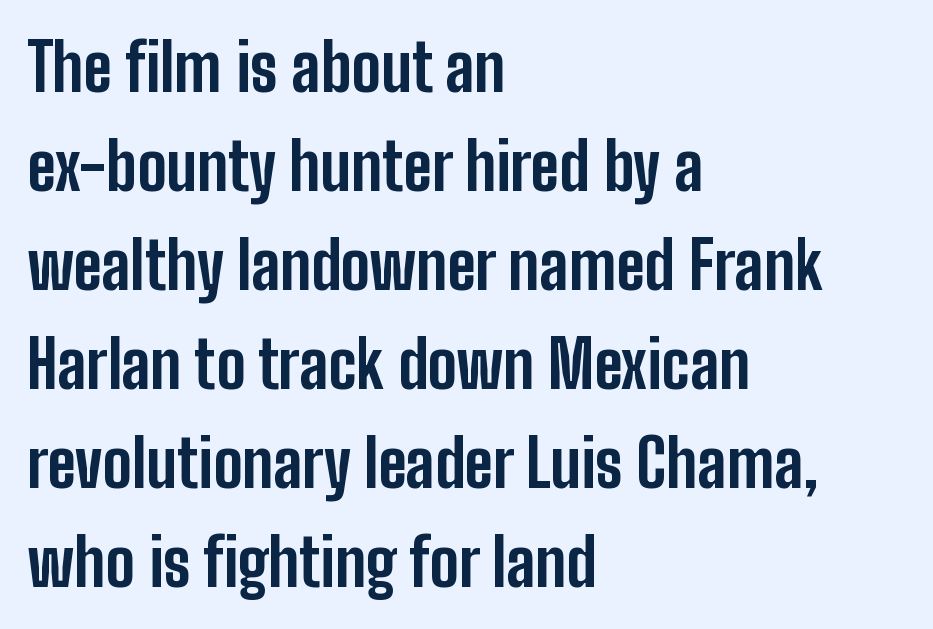
{"serif": "no", "italic": "no", "bold": "yes", "weight": "bold", "width": "condensed", "stroke_contrast": "low", "x_height": "medium", "monospaced": "no", "underline": "no", "align": "left", "line_spacing": "normal", "line_spacing_ratio": 1.5, "letter_spacing": "normal", "letter_spacing_em": 0.0, "glyph_px": 66}
